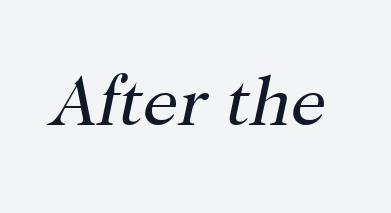
The image shows 70 px regular-weight serif type, italic (leaning right); set normal letter spacing, not underlined; high stroke contrast and a medium x-height.
